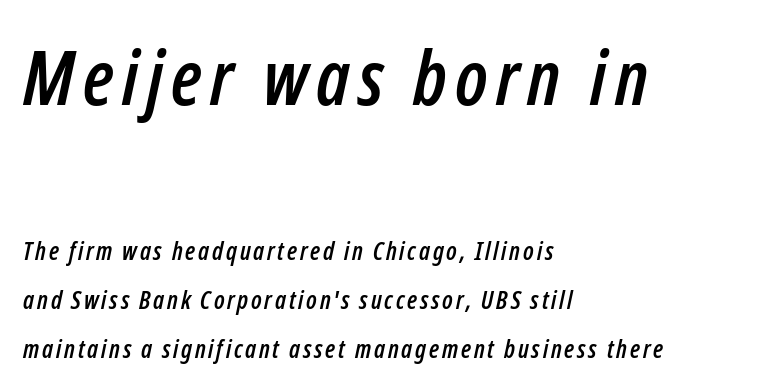
The image shows 76 px condensed type, italic (leaning right); set left-aligned, loose line spacing (1.96x), not underlined; the first (top) block is 3.04x larger; low stroke contrast and a medium x-height.
